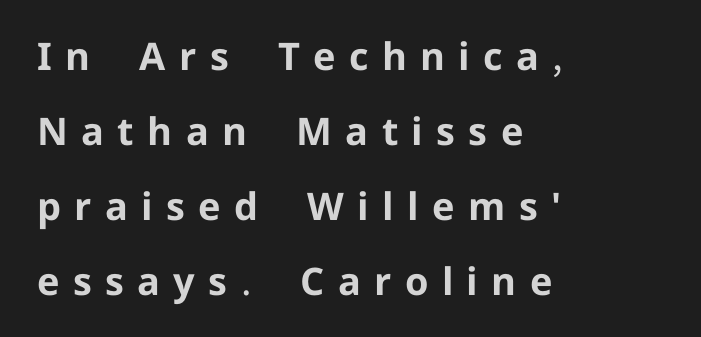
{"serif": "no", "italic": "no", "bold": "yes", "weight": "bold", "width": "normal", "stroke_contrast": "low", "x_height": "medium", "monospaced": "no", "underline": "no", "align": "left", "line_spacing": "loose", "line_spacing_ratio": 1.97, "letter_spacing": "wide", "letter_spacing_em": 0.35, "glyph_px": 38}
